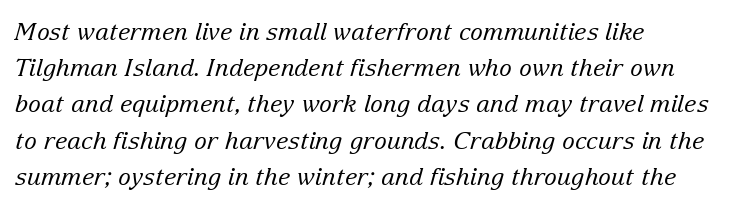
Q: Is the text bold? A: No.
Q: Is the text italic (slanted)? A: Yes, it leans right by about 15 degrees.
Q: Is the text underlined? A: No.
Q: How is the paragraph aligned? A: Left-aligned.
Q: Is the spacing between letters normal or unusually wide? A: Normal.
Q: Is the spacing between lines tight, normal or loose? A: Normal.
